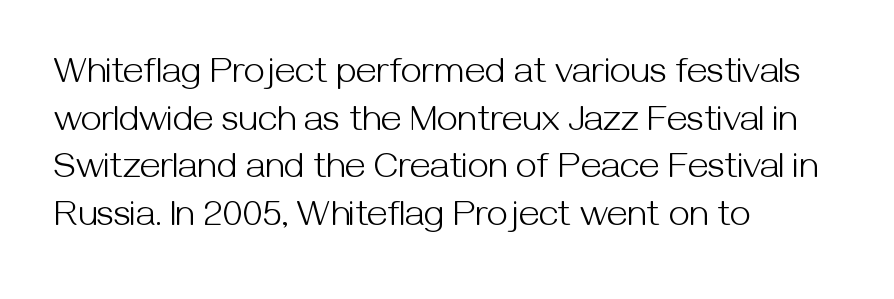
{"serif": "no", "italic": "no", "bold": "no", "weight": "light", "width": "normal", "stroke_contrast": "medium", "x_height": "medium", "monospaced": "no", "underline": "no", "align": "left", "line_spacing": "normal", "line_spacing_ratio": 1.29, "letter_spacing": "normal", "letter_spacing_em": 0.0, "glyph_px": 37}
